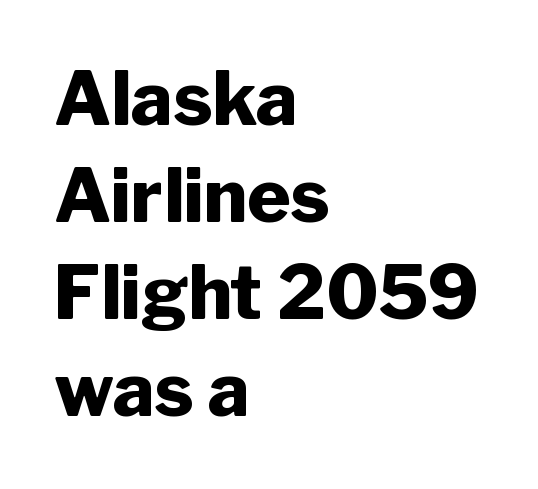
{"serif": "no", "italic": "no", "bold": "yes", "weight": "heavy", "width": "normal", "stroke_contrast": "low", "x_height": "medium", "monospaced": "no", "underline": "no", "align": "left", "line_spacing": "normal", "line_spacing_ratio": 1.33, "letter_spacing": "normal", "letter_spacing_em": 0.0, "glyph_px": 73}
